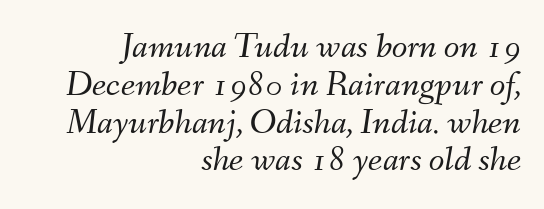
Q: Is the text bold? A: No.
Q: Is the text italic (slanted)? A: Yes, it leans right by about 9 degrees.
Q: Is the text underlined? A: No.
Q: How is the paragraph aligned? A: Right-aligned.
Q: Is the spacing between letters normal or unusually wide? A: Normal.
Q: Is the spacing between lines tight, normal or loose? A: Tight.
Q: Width (condensed, normal, or wide)? A: Normal.
Q: Stroke contrast? A: Medium.
Q: x-height? A: Small.
Q: Monospaced? A: No.
